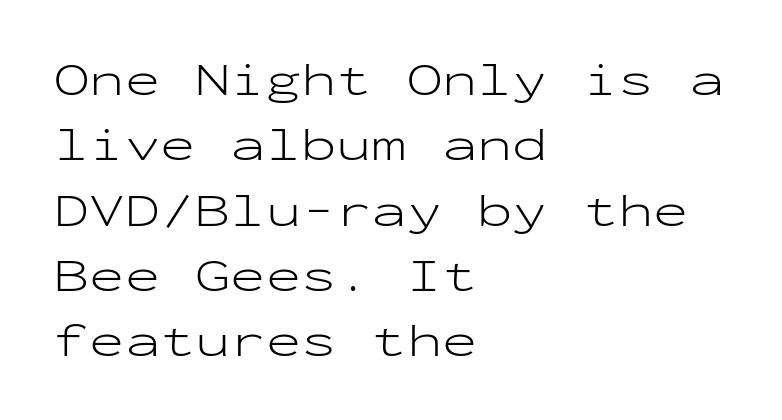
The image shows 47 px light, wide sans-serif type, upright, monospaced; set left-aligned, normal line spacing (1.39x), normal letter spacing, not underlined; low stroke contrast and a medium x-height.
